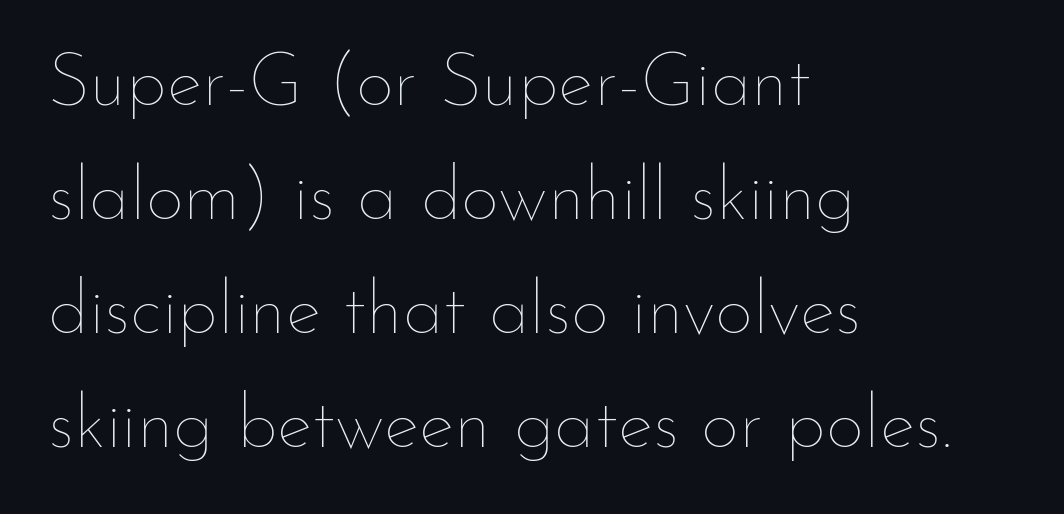
Interline gaps are of average width in this sample. A typesetter would call this proportional, since set widths differ per character. What stands out about the letter spacing? Nothing — it is the standard amount. Posture: straight, roman, zero tilt. Plain, unruled lines of type. Unbolded letterforms with no extra heft.
